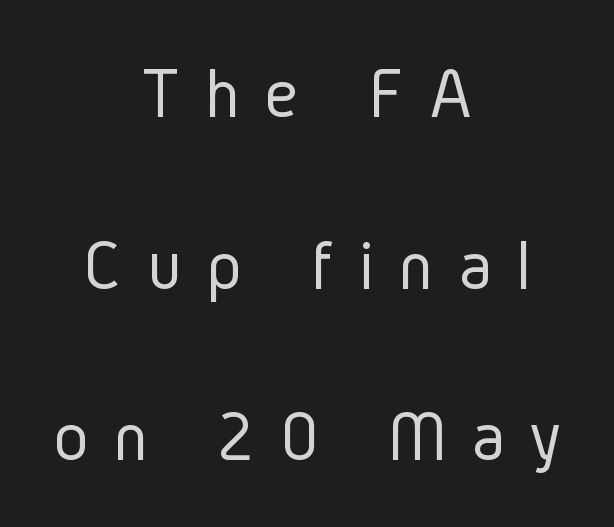
{"serif": "no", "italic": "no", "bold": "no", "weight": "light", "width": "condensed", "stroke_contrast": "low", "x_height": "medium", "monospaced": "no", "underline": "no", "align": "center", "line_spacing": "loose", "line_spacing_ratio": 2.35, "letter_spacing": "wide", "letter_spacing_em": 0.35, "glyph_px": 73}
